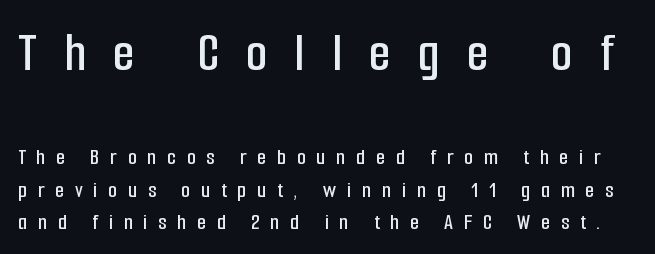
The image shows 57 px condensed sans-serif type, upright; set normal line spacing (1.4x), unusually wide letter spacing (+0.47 em), not underlined; the first (top) block is 2.48x larger; low stroke contrast and a medium x-height.
